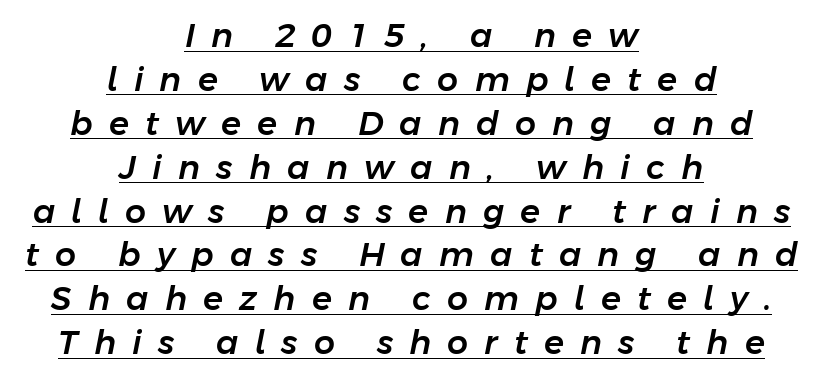
Tracking here is generous; glyphs stand well apart from one another. Typeset on center — no edge is straight. Reading down the column, the eye jumps a familiar distance to each next line. Italic? Definitely — the glyphs are oblique. The specimen includes a rule beneath the text block's lines. Spacing verdict: proportional, widths tailored to each character.
